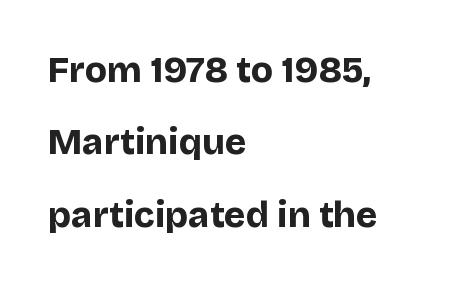
{"serif": "no", "italic": "no", "bold": "yes", "weight": "bold", "width": "normal", "stroke_contrast": "low", "x_height": "large", "monospaced": "no", "underline": "no", "align": "left", "line_spacing": "loose", "line_spacing_ratio": 2.01, "letter_spacing": "normal", "letter_spacing_em": 0.0, "glyph_px": 36}
